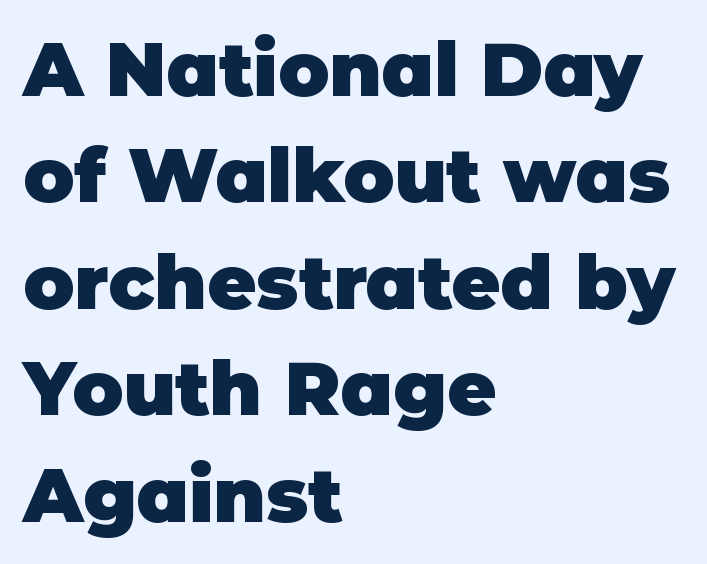
Q: Is the text bold? A: Yes.
Q: Is the text italic (slanted)? A: No, it is upright.
Q: Is the typeface a serif or a sans-serif typeface? A: Sans-serif.
Q: Is the text underlined? A: No.
Q: How is the paragraph aligned? A: Left-aligned.
Q: Is the spacing between letters normal or unusually wide? A: Normal.
Q: Is the spacing between lines tight, normal or loose? A: Normal.
Q: Width (condensed, normal, or wide)? A: Normal.
Q: Stroke contrast? A: Low.
Q: x-height? A: Large.
Q: Monospaced? A: No.
